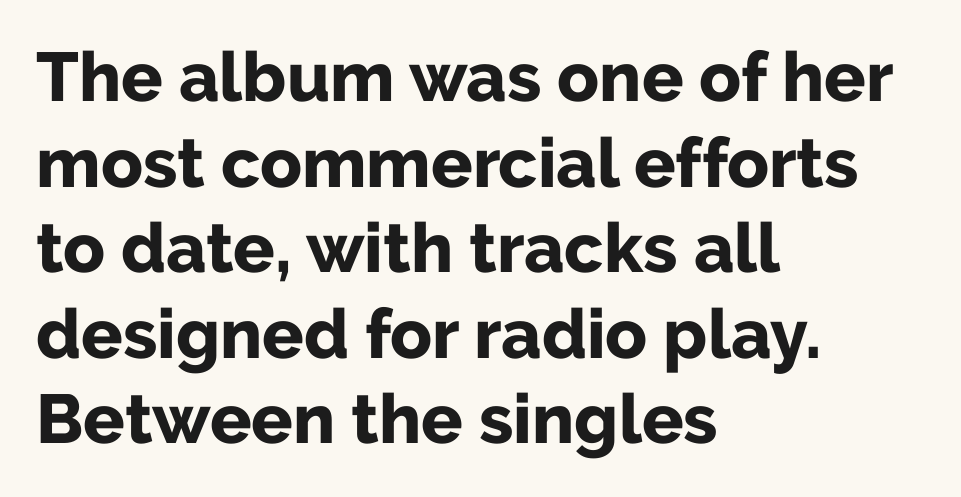
{"serif": "no", "italic": "no", "bold": "yes", "weight": "bold", "width": "normal", "stroke_contrast": "low", "x_height": "medium", "monospaced": "no", "underline": "no", "align": "left", "line_spacing_ratio": 1.24, "letter_spacing": "normal", "letter_spacing_em": 0.0, "glyph_px": 69}
